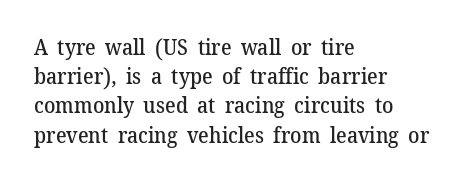
{"italic": "no", "bold": "semi", "underline": "no", "align": "left", "line_spacing": "normal", "line_spacing_ratio": 1.39, "letter_spacing": "normal", "letter_spacing_em": 0.0, "glyph_px": 21}
